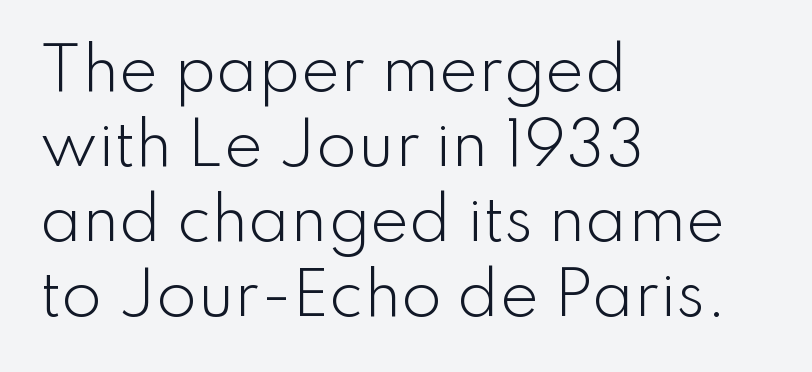
{"serif": "no", "italic": "no", "bold": "no", "weight": "light", "width": "normal", "stroke_contrast": "low", "x_height": "small", "monospaced": "no", "underline": "no", "align": "left", "line_spacing": "normal", "line_spacing_ratio": 1.27, "letter_spacing": "normal", "letter_spacing_em": 0.0, "glyph_px": 59}
